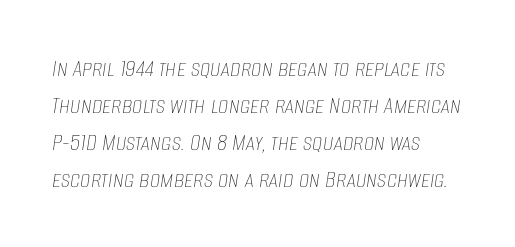
{"italic": "yes", "lean": "right", "slant_degrees": 8, "bold": "no", "underline": "no", "align": "left", "line_spacing": "normal", "line_spacing_ratio": 1.42, "letter_spacing": "normal", "letter_spacing_em": 0.0, "glyph_px": 26}
